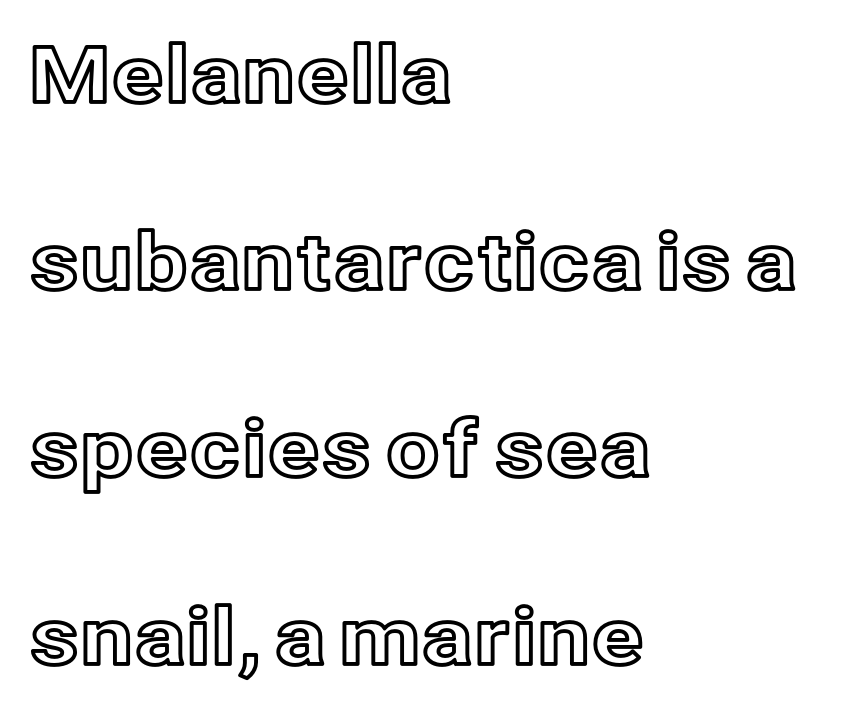
Q: Is the text italic (slanted)? A: No, it is upright.
Q: Is the text underlined? A: No.
Q: How is the paragraph aligned? A: Left-aligned.
Q: Is the spacing between letters normal or unusually wide? A: Normal.
Q: Is the spacing between lines tight, normal or loose? A: Loose.
Q: Width (condensed, normal, or wide)? A: Normal.
Q: x-height? A: Medium.
Q: Monospaced? A: No.
